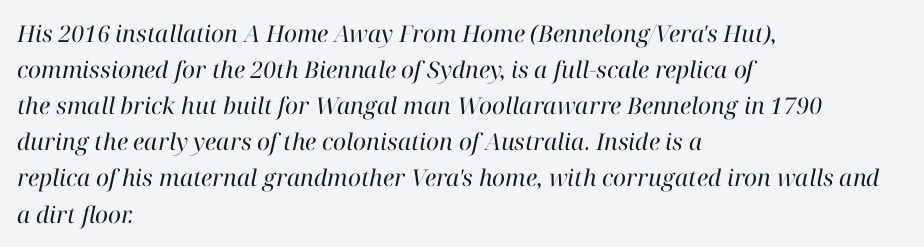
This rendering features lettering with no underline. The strokes carry an ordinary text weight at most. Does the lettering tilt? It does — this is italic. If you measured baseline to baseline, you'd find a middling distance. Reading down the block, your eye returns to a fixed left position each line.
